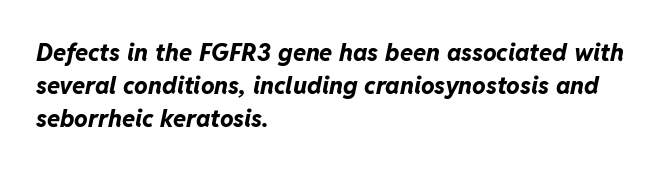
{"italic": "yes", "lean": "right", "slant_degrees": 11, "bold": "yes", "underline": "no", "align": "left", "line_spacing": "normal", "line_spacing_ratio": 1.37, "letter_spacing": "normal", "letter_spacing_em": 0.0, "glyph_px": 24}
